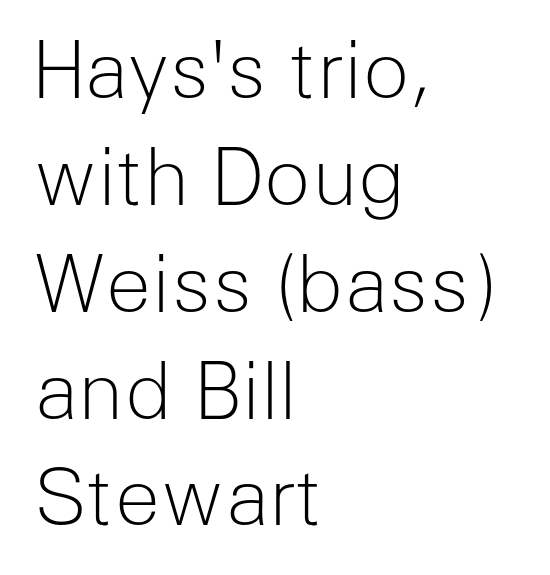
When letters stand straight like this, we call the style roman or upright. Notice how descenders clear the ascenders below comfortably — that's standard leading. Each stroke keeps to a modest, everyday thickness or less. Classification — sans serif. Rule under the text: the space is simply empty. Here the glyphs are tracked normally, forming tight word shapes.
